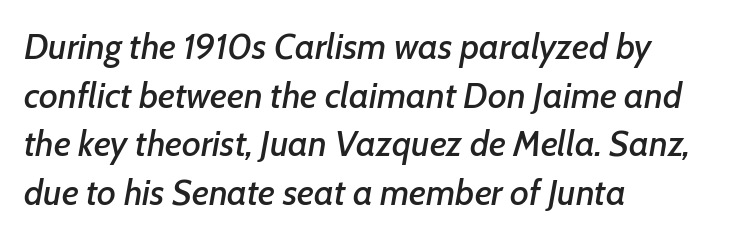
{"italic": "yes", "lean": "right", "slant_degrees": 7, "width": "normal", "stroke_contrast": "low", "x_height": "medium", "monospaced": "no", "underline": "no", "align": "left", "line_spacing": "normal", "line_spacing_ratio": 1.35, "letter_spacing": "normal", "letter_spacing_em": 0.0, "glyph_px": 36}
